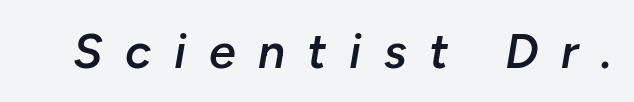
Q: Is the text bold? A: Semi-bold.
Q: Is the text italic (slanted)? A: Yes, it leans right by about 10 degrees.
Q: Is the text underlined? A: No.
Q: Is the spacing between letters normal or unusually wide? A: Unusually wide.
Q: Width (condensed, normal, or wide)? A: Normal.
Q: Stroke contrast? A: Low.
Q: x-height? A: Medium.
Q: Monospaced? A: No.
